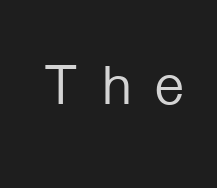
No letter is thick-stroked: the sample isn't bold. This is the regular roman posture of the typeface. The text was rendered using a sans face with plain stroke endings. Lines of text with bare space underneath. The type is letterspaced generously, with wide tracking.
